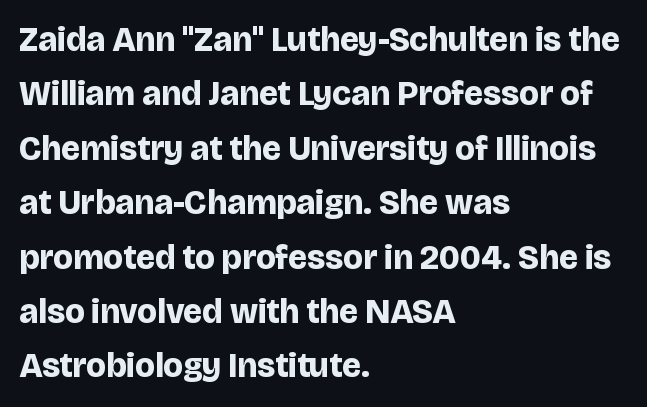
{"serif": "no", "italic": "no", "bold": "yes", "weight": "bold", "width": "normal", "stroke_contrast": "low", "x_height": "large", "monospaced": "no", "underline": "no", "align": "left", "line_spacing": "normal", "line_spacing_ratio": 1.6, "letter_spacing": "normal", "letter_spacing_em": 0.0, "glyph_px": 34}
